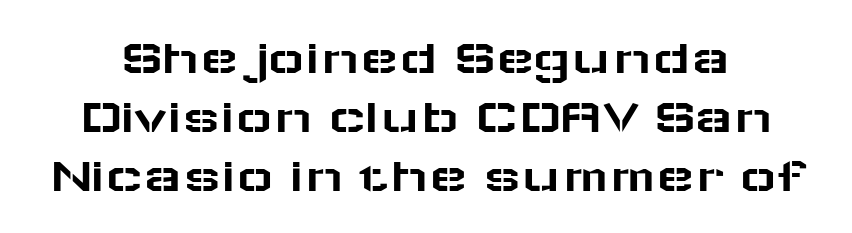
Q: Is the text italic (slanted)? A: No, it is upright.
Q: Is the typeface a serif or a sans-serif typeface? A: Sans-serif.
Q: Is the text underlined? A: No.
Q: Is the spacing between letters normal or unusually wide? A: Normal.
Q: Width (condensed, normal, or wide)? A: Wide.
Q: Stroke contrast? A: Low.
Q: x-height? A: Medium.
Q: Monospaced? A: No.
